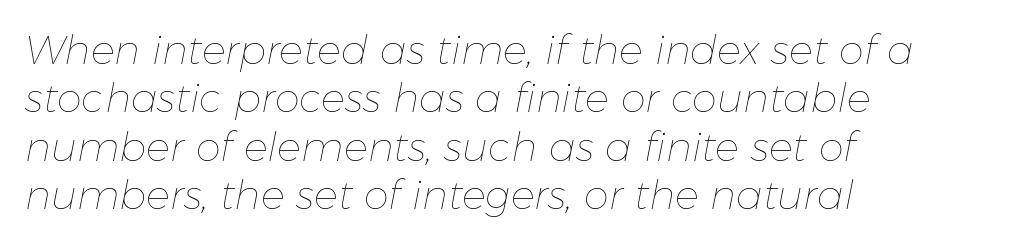
The image shows 40 px thin type, italic (leaning right); set left-aligned, line spacing 1.21x, normal letter spacing, not underlined; low stroke contrast and a medium x-height.
